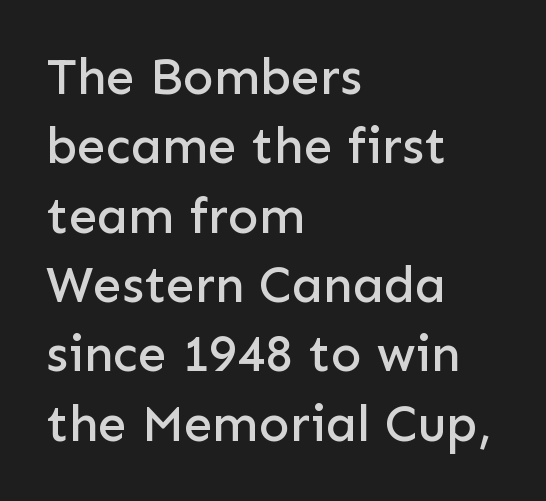
Q: Is the text italic (slanted)? A: No, it is upright.
Q: Is the typeface a serif or a sans-serif typeface? A: Sans-serif.
Q: Is the text underlined? A: No.
Q: How is the paragraph aligned? A: Left-aligned.
Q: Is the spacing between letters normal or unusually wide? A: Normal.
Q: Is the spacing between lines tight, normal or loose? A: Normal.
Q: Width (condensed, normal, or wide)? A: Normal.
Q: Stroke contrast? A: Low.
Q: x-height? A: Medium.
Q: Monospaced? A: No.
